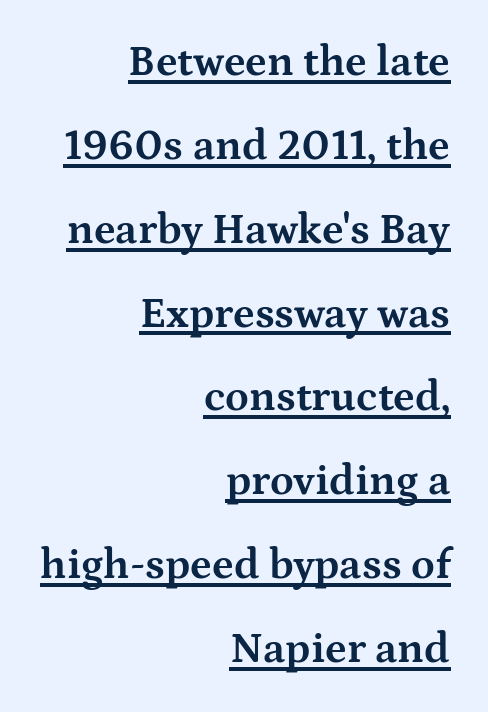
The image shows 43 px bold, wide serif type, upright; set right-aligned, loose line spacing (1.95x), normal letter spacing, underlined; medium stroke contrast and a medium x-height.
